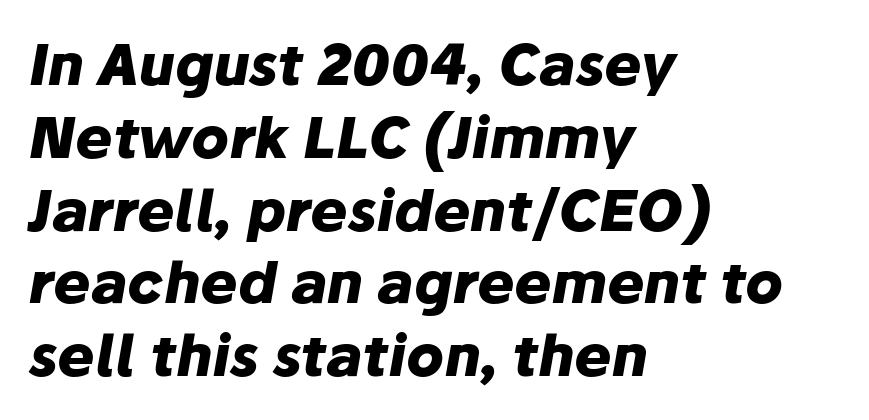
Q: Is the text bold? A: Yes.
Q: Is the text italic (slanted)? A: Yes, it leans right by about 10 degrees.
Q: Is the text underlined? A: No.
Q: How is the paragraph aligned? A: Left-aligned.
Q: Is the spacing between letters normal or unusually wide? A: Normal.
Q: Is the spacing between lines tight, normal or loose? A: Normal.
Q: Width (condensed, normal, or wide)? A: Normal.
Q: Stroke contrast? A: Low.
Q: x-height? A: Medium.
Q: Monospaced? A: No.
